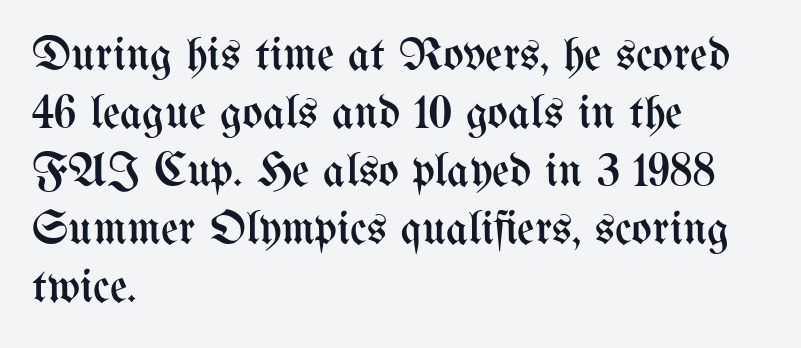
The image shows 48 px regular-weight, condensed type, upright; set left-aligned, line spacing 1.21x, normal letter spacing, not underlined; medium stroke contrast and a medium x-height.
